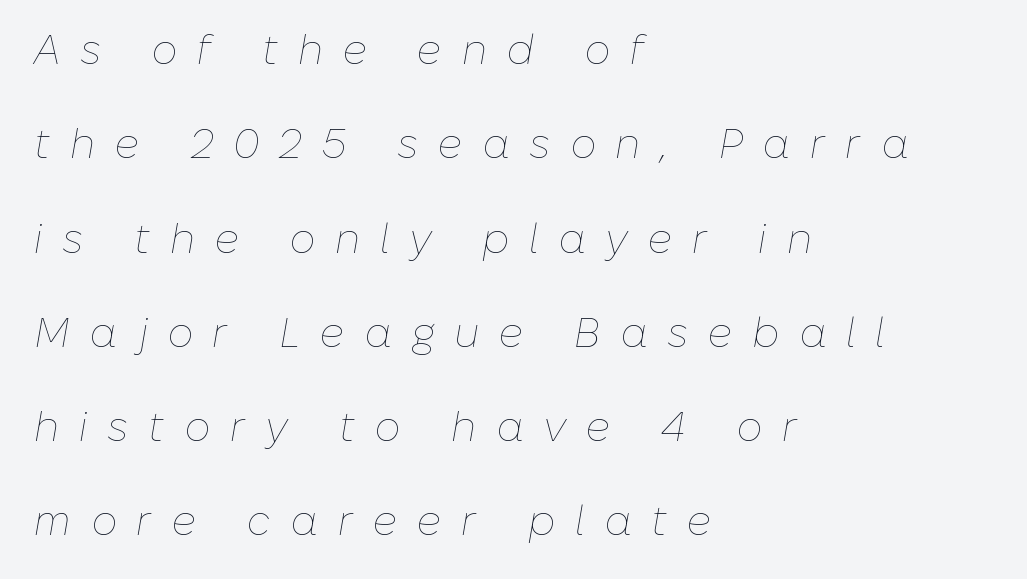
The image shows 41 px thin type, italic (leaning right); set left-aligned, loose line spacing (2.3x), unusually wide letter spacing (+0.48 em), not underlined; low stroke contrast and a medium x-height.
